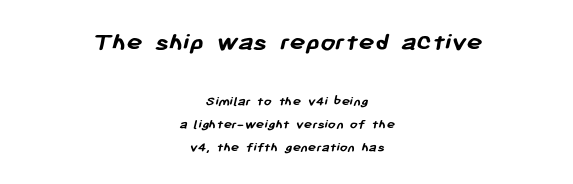
The image shows 27 px bold type; set centered, normal line spacing (1.62x), normal letter spacing, not underlined; the first (top) block is 1.93x larger.
